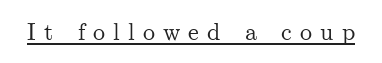
Q: Is the text italic (slanted)? A: No, it is upright.
Q: Is the text underlined? A: Yes.
Q: Is the spacing between letters normal or unusually wide? A: Unusually wide.
